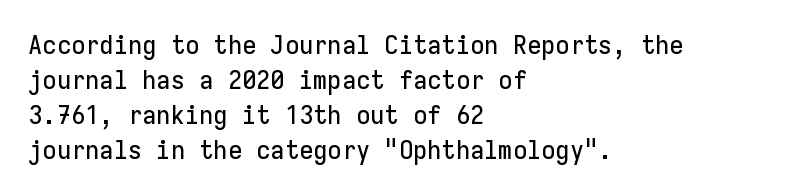
Upright lettering throughout. A classic flush-left, rag-right setting is used for this passage. Underlining? Definitely not there. The passage shown stacks its lines at a standard gap. The letterforms sit shoulder to shoulder at normal distance.
